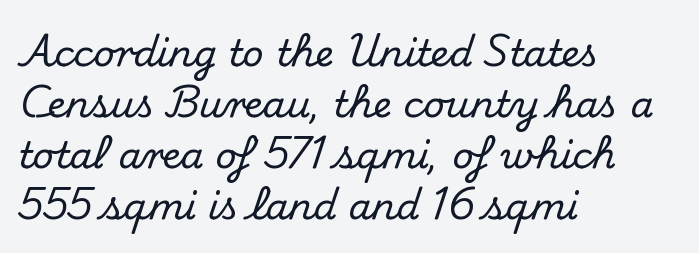
{"serif": "yes", "width": "normal", "stroke_contrast": "medium", "x_height": "small", "monospaced": "no", "underline": "no", "align": "left", "line_spacing": "normal", "line_spacing_ratio": 1.38, "letter_spacing": "normal", "letter_spacing_em": 0.0, "glyph_px": 37}
